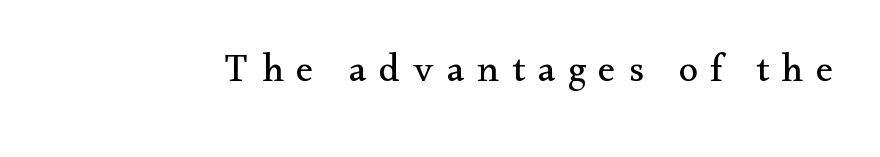
{"serif": "yes", "italic": "no", "bold": "no", "weight": "regular", "width": "normal", "stroke_contrast": "medium", "x_height": "small", "monospaced": "no", "underline": "no", "letter_spacing": "wide", "letter_spacing_em": 0.33, "glyph_px": 39}
